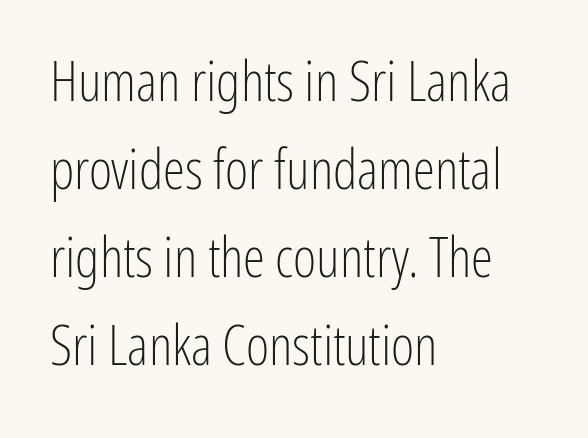
Q: Is the text bold? A: No.
Q: Is the text italic (slanted)? A: No, it is upright.
Q: Is the typeface a serif or a sans-serif typeface? A: Sans-serif.
Q: Is the text underlined? A: No.
Q: How is the paragraph aligned? A: Left-aligned.
Q: Is the spacing between letters normal or unusually wide? A: Normal.
Q: Is the spacing between lines tight, normal or loose? A: Normal.
Q: Width (condensed, normal, or wide)? A: Condensed.
Q: Stroke contrast? A: Low.
Q: x-height? A: Medium.
Q: Monospaced? A: No.
